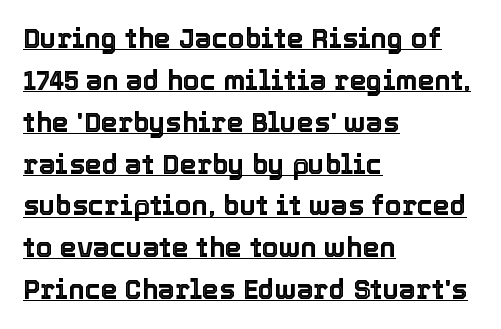
How would I describe the line gaps? Plain and ordinary. Caption: standard tracking, unaltered. The lettering stays uniformly vertical, giving the passage a roman look. The rendering anchors every line to the left-hand side. Somebody hit Ctrl+U on this one — the words are underlined.
